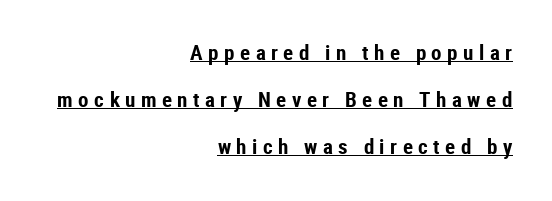
Q: Is the text bold? A: Yes.
Q: Is the text italic (slanted)? A: No, it is upright.
Q: Is the text underlined? A: Yes.
Q: How is the paragraph aligned? A: Right-aligned.
Q: Is the spacing between letters normal or unusually wide? A: Unusually wide.
Q: Is the spacing between lines tight, normal or loose? A: Loose.
